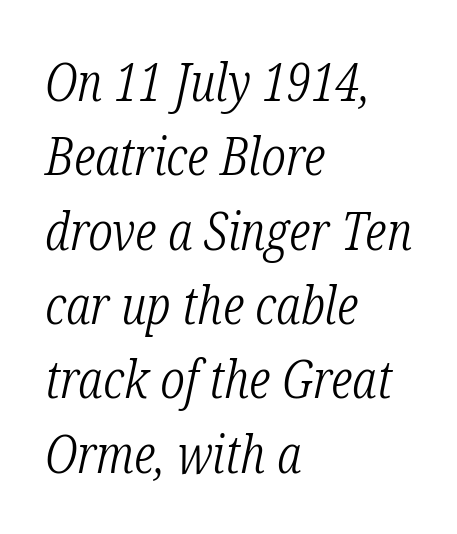
Q: Is the text bold? A: No.
Q: Is the text italic (slanted)? A: Yes, it leans right by about 12 degrees.
Q: Is the typeface a serif or a sans-serif typeface? A: Serif.
Q: Is the text underlined? A: No.
Q: How is the paragraph aligned? A: Left-aligned.
Q: Is the spacing between letters normal or unusually wide? A: Normal.
Q: Is the spacing between lines tight, normal or loose? A: Normal.
Q: Width (condensed, normal, or wide)? A: Condensed.
Q: Stroke contrast? A: Low.
Q: x-height? A: Medium.
Q: Monospaced? A: No.
